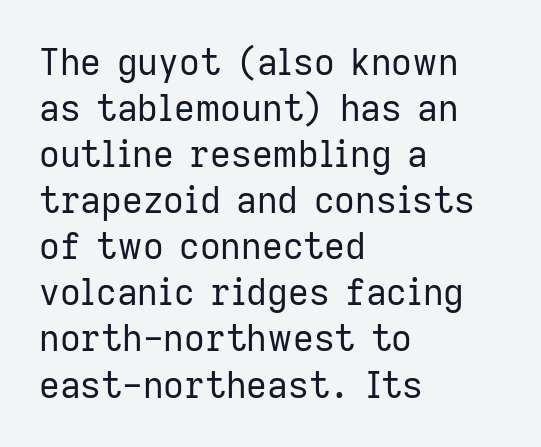
{"serif": "no", "italic": "no", "bold": "no", "weight": "regular", "width": "normal", "stroke_contrast": "low", "x_height": "medium", "monospaced": "no", "underline": "no", "align": "left", "line_spacing": "normal", "line_spacing_ratio": 1.28, "letter_spacing": "normal", "letter_spacing_em": 0.0, "glyph_px": 36}
